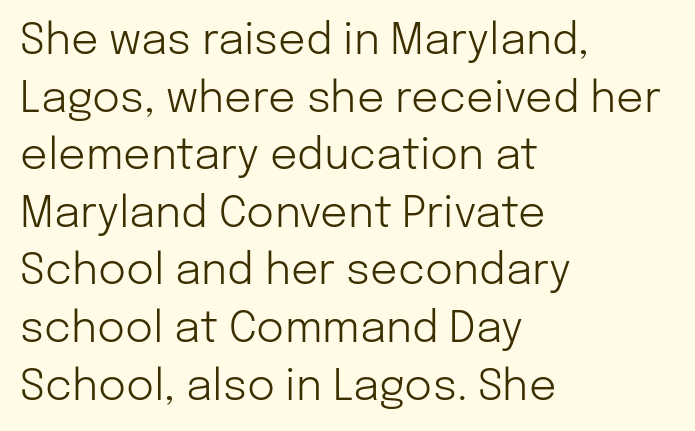
The image shows 43 px light sans-serif type, upright; set left-aligned, normal line spacing (1.34x), normal letter spacing, not underlined; low stroke contrast and a medium x-height.
